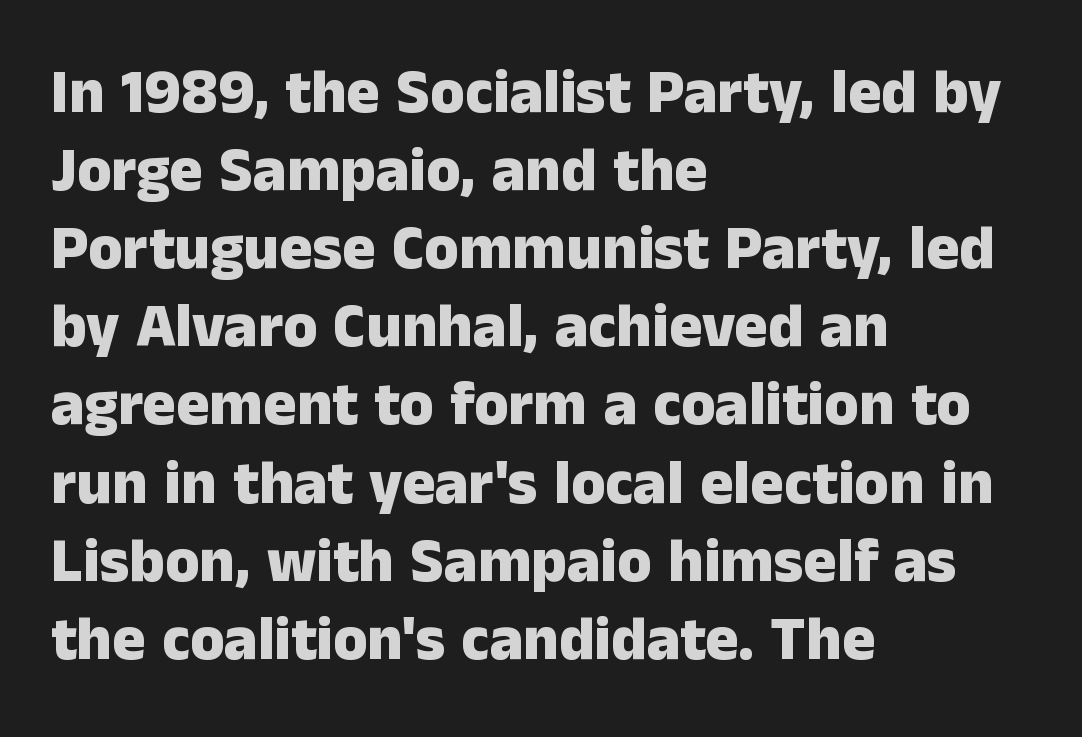
{"serif": "no", "italic": "no", "bold": "yes", "weight": "heavy", "width": "normal", "stroke_contrast": "low", "x_height": "medium", "monospaced": "no", "underline": "no", "align": "left", "line_spacing": "normal", "line_spacing_ratio": 1.26, "letter_spacing": "normal", "letter_spacing_em": 0.0, "glyph_px": 62}
